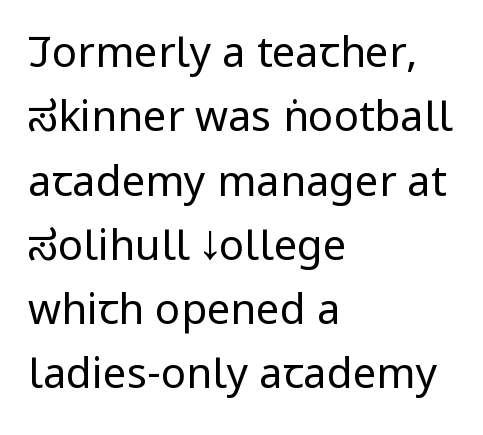
Q: Is the text bold? A: No.
Q: Is the text italic (slanted)? A: No, it is upright.
Q: Is the typeface a serif or a sans-serif typeface? A: Sans-serif.
Q: Is the text underlined? A: No.
Q: How is the paragraph aligned? A: Left-aligned.
Q: Is the spacing between letters normal or unusually wide? A: Normal.
Q: Is the spacing between lines tight, normal or loose? A: Normal.
Q: Width (condensed, normal, or wide)? A: Condensed.
Q: Stroke contrast? A: Low.
Q: x-height? A: Large.
Q: Monospaced? A: No.
